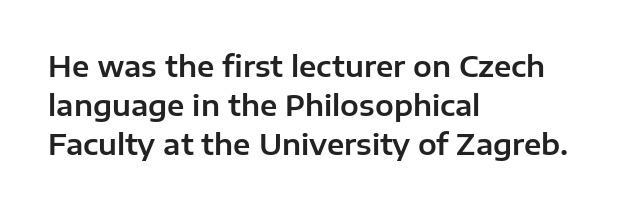
Q: Is the text italic (slanted)? A: No, it is upright.
Q: Is the typeface a serif or a sans-serif typeface? A: Sans-serif.
Q: Is the text underlined? A: No.
Q: How is the paragraph aligned? A: Left-aligned.
Q: Is the spacing between letters normal or unusually wide? A: Normal.
Q: Is the spacing between lines tight, normal or loose? A: Normal.
Q: Width (condensed, normal, or wide)? A: Normal.
Q: Stroke contrast? A: Low.
Q: x-height? A: Medium.
Q: Monospaced? A: No.
